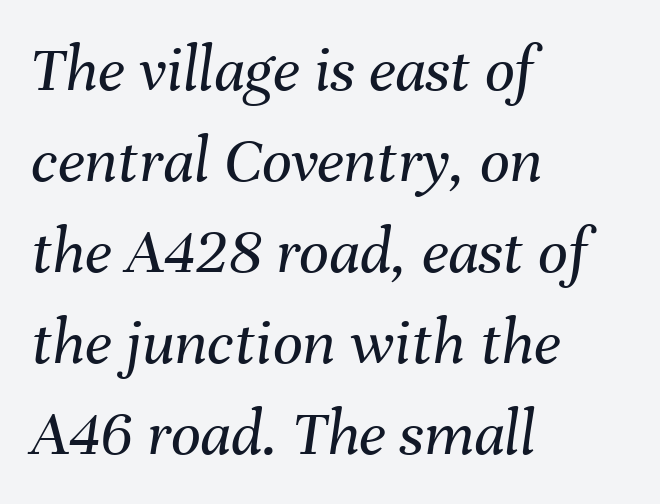
{"italic": "yes", "lean": "right", "slant_degrees": 8, "bold": "no", "weight": "regular", "width": "normal", "stroke_contrast": "medium", "x_height": "medium", "monospaced": "no", "underline": "no", "align": "left", "line_spacing": "normal", "line_spacing_ratio": 1.38, "letter_spacing": "normal", "letter_spacing_em": 0.0, "glyph_px": 66}
